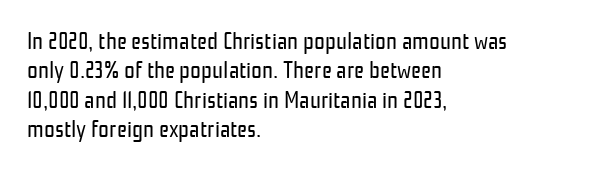
The image shows 24 px text type, upright; set left-aligned, line spacing 1.22x, normal letter spacing, not underlined.
